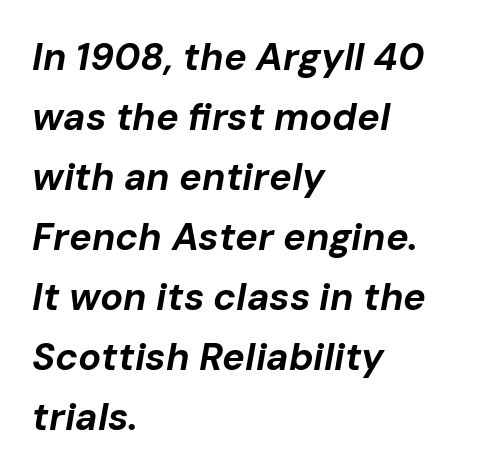
{"italic": "yes", "lean": "right", "slant_degrees": 10, "bold": "yes", "weight": "bold", "width": "normal", "stroke_contrast": "low", "x_height": "medium", "monospaced": "no", "underline": "no", "align": "left", "line_spacing": "normal", "line_spacing_ratio": 1.58, "letter_spacing": "normal", "letter_spacing_em": 0.0, "glyph_px": 38}
